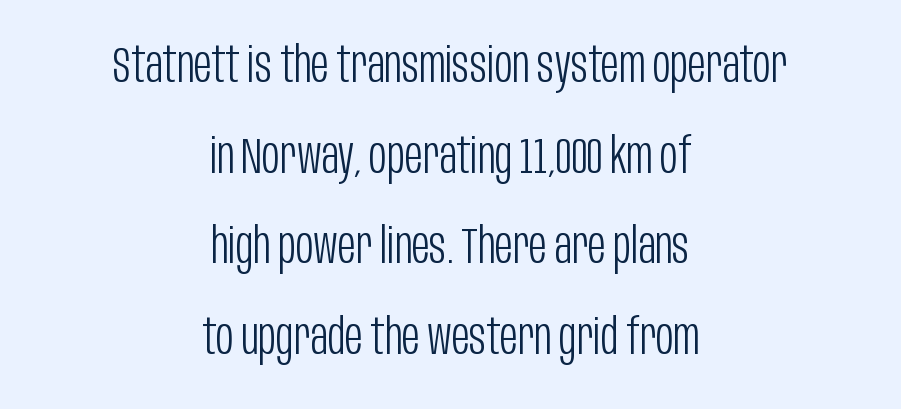
The image shows 49 px light, condensed sans-serif type, upright; set centered, line spacing 1.85x, normal letter spacing, not underlined; low stroke contrast and a large x-height.
